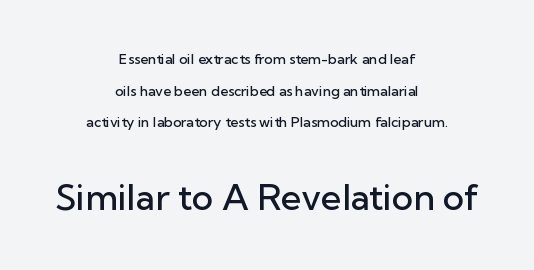
Posture: straight, roman, zero tilt. Nobody touched the tracking dial on this one. Size contrast runs from small at the top to large at the bottom. Is there much room between lines? Yes — plenty of vertical air separates them. Semibold letterforms, between regular and bold.
